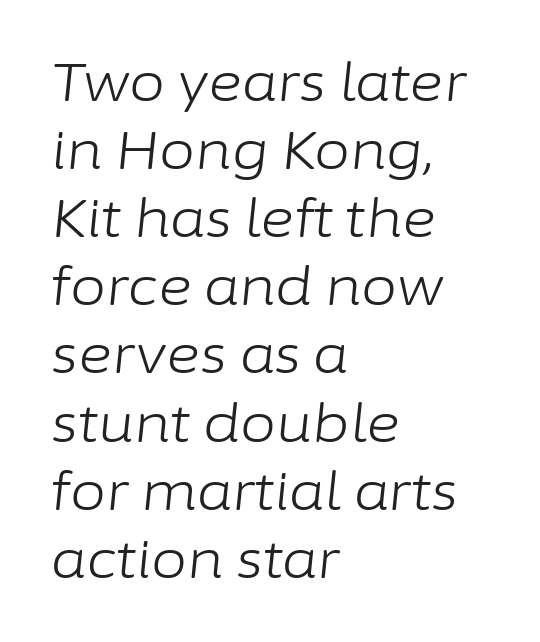
The image shows 52 px light type, italic (leaning right); set left-aligned, normal line spacing (1.31x), normal letter spacing, not underlined; low stroke contrast and a medium x-height.
